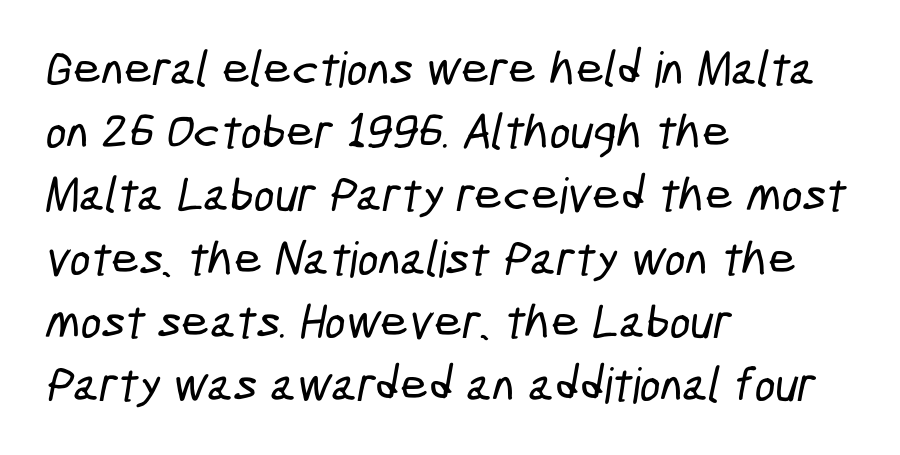
Any mark beneath the type? The region is blank. The face used here is rendered with its standard letterfit. You can tell from the bare stems that sans-serif type was used. This sample is left-justified, so line endings fall wherever the words run out.
